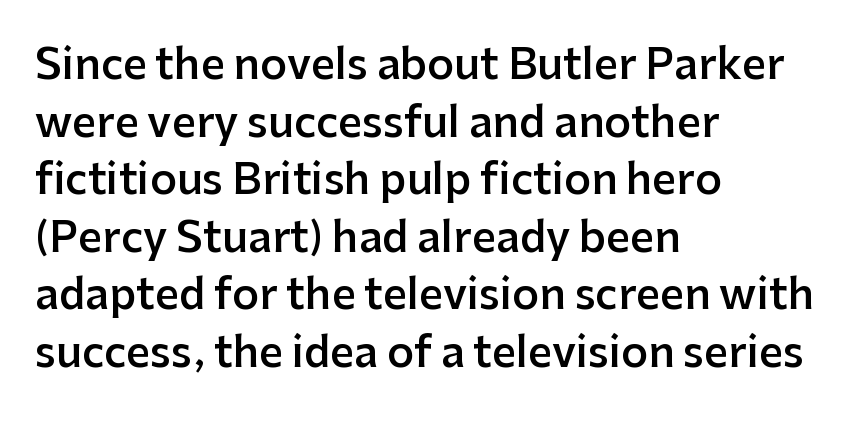
{"serif": "no", "italic": "no", "bold": "semi", "weight": "semibold", "width": "normal", "stroke_contrast": "low", "x_height": "medium", "monospaced": "no", "underline": "no", "align": "left", "line_spacing": "normal", "line_spacing_ratio": 1.37, "letter_spacing": "normal", "letter_spacing_em": 0.0, "glyph_px": 42}
